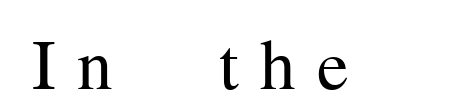
The text was rendered using a seriffed face with decorative stroke endings. You could not count columns in this text — the font is proportionally spaced. The letterforms stand isolated, each surrounded by extra space. Ascenders rise straight up at ninety degrees. Underlining? Definitely not there. The font is comparable to plain body text, perhaps lighter.
